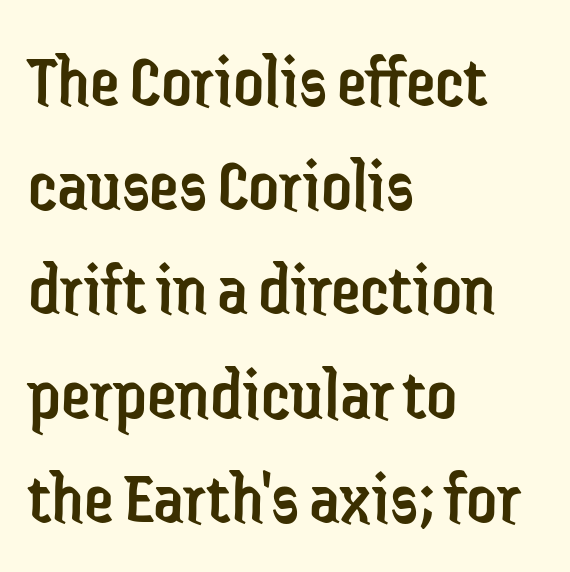
Q: Is the text bold? A: No.
Q: Is the text italic (slanted)? A: No, it is upright.
Q: Is the typeface a serif or a sans-serif typeface? A: Sans-serif.
Q: Is the text underlined? A: No.
Q: How is the paragraph aligned? A: Left-aligned.
Q: Is the spacing between letters normal or unusually wide? A: Normal.
Q: Is the spacing between lines tight, normal or loose? A: Normal.
Q: Width (condensed, normal, or wide)? A: Condensed.
Q: Stroke contrast? A: Low.
Q: x-height? A: Medium.
Q: Monospaced? A: No.
